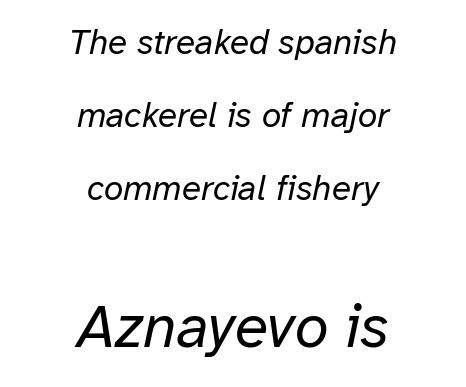
Each word holds together tightly as a unit, with standard inter-letter gaps. The face looks like a standard text weight, possibly lighter. Check the space under the baseline: it is left empty. These lines stack symmetrically, like a column narrowing and widening about its center. In terms of leading, this rendering errs on the spacious side. The passage shown is typed in a proportional face where columns would drift.
